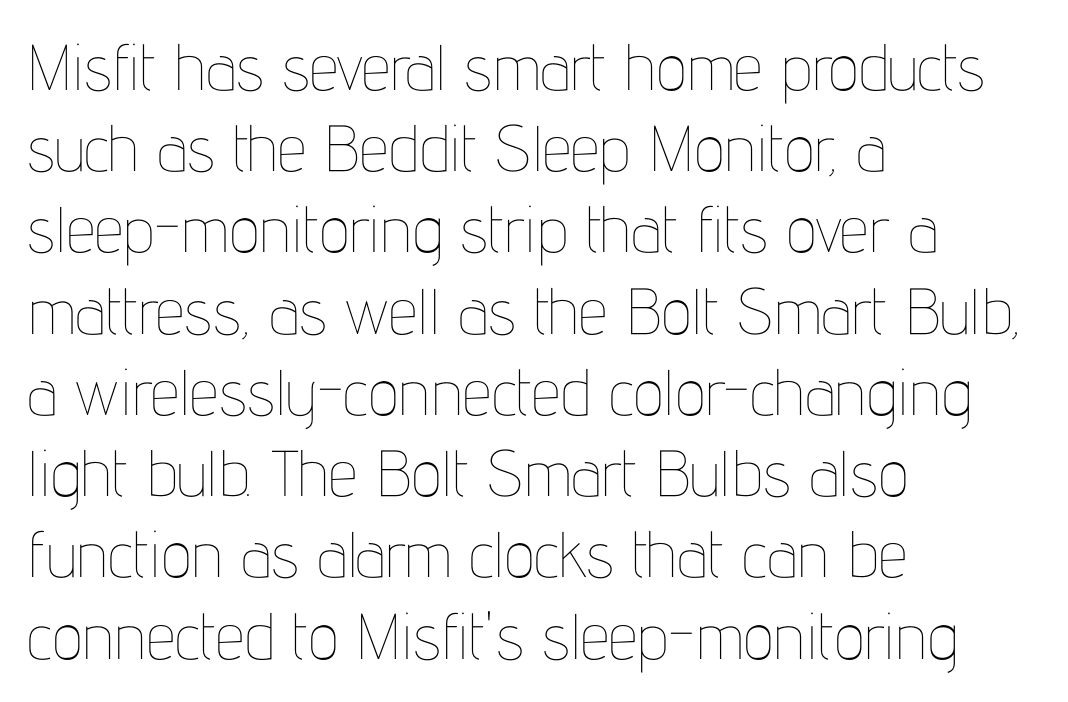
Q: Is the text bold? A: No.
Q: Is the text italic (slanted)? A: No, it is upright.
Q: Is the text underlined? A: No.
Q: How is the paragraph aligned? A: Left-aligned.
Q: Is the spacing between letters normal or unusually wide? A: Normal.
Q: Is the spacing between lines tight, normal or loose? A: Normal.
Q: Width (condensed, normal, or wide)? A: Condensed.
Q: Stroke contrast? A: Low.
Q: x-height? A: Medium.
Q: Monospaced? A: No.
